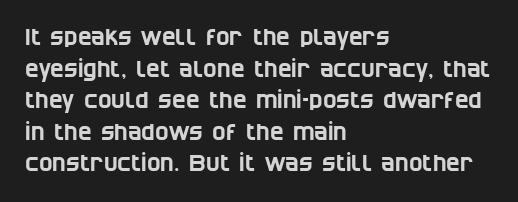
The image shows 23 px text type; set left-aligned, normal line spacing (1.37x), normal letter spacing, not underlined.
